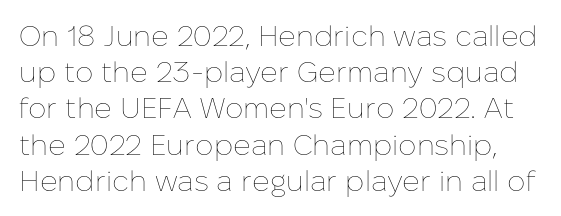
The image shows 29 px thin type, upright; set normal line spacing (1.25x), normal letter spacing, not underlined; low stroke contrast and a medium x-height.
